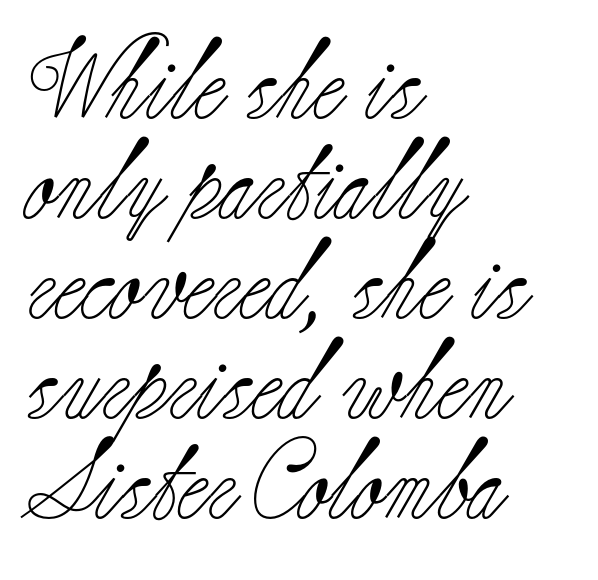
{"serif": "yes", "bold": "no", "weight": "light", "width": "normal", "stroke_contrast": "low", "x_height": "small", "monospaced": "no", "underline": "no", "align": "left", "line_spacing": "normal", "line_spacing_ratio": 1.25, "letter_spacing": "normal", "letter_spacing_em": 0.0, "glyph_px": 80}
